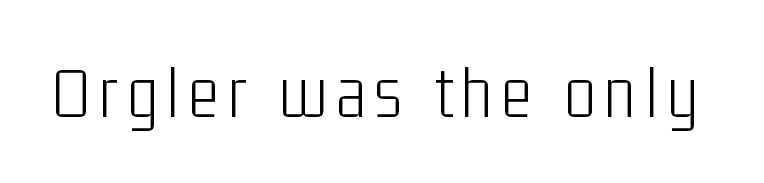
Here the designer chose a conventional face with non-uniform glyph widths. Decoration check: the copy has no underline. Weight: in the light-to-regular range. A typesetter would label this face a sans. Style check: upright.
